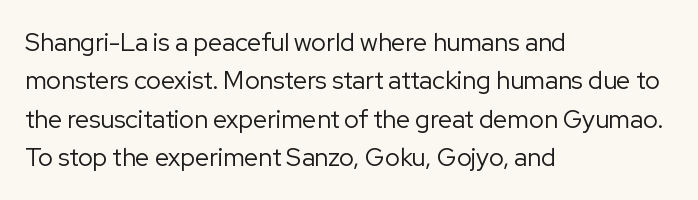
Q: Is the text bold? A: No.
Q: Is the text italic (slanted)? A: No, it is upright.
Q: Is the text underlined? A: No.
Q: How is the paragraph aligned? A: Left-aligned.
Q: Is the spacing between letters normal or unusually wide? A: Normal.
Q: Is the spacing between lines tight, normal or loose? A: Normal.
